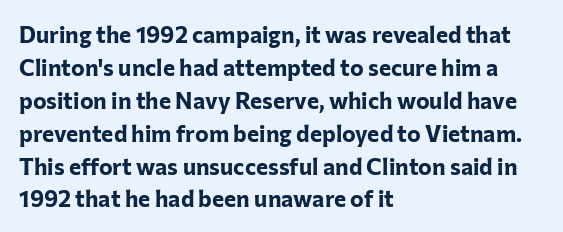
Q: Is the text bold? A: Yes.
Q: Is the text italic (slanted)? A: No, it is upright.
Q: Is the text underlined? A: No.
Q: How is the paragraph aligned? A: Left-aligned.
Q: Is the spacing between letters normal or unusually wide? A: Normal.
Q: Is the spacing between lines tight, normal or loose? A: Normal.
